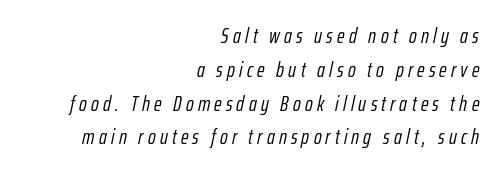
Q: Is the text bold? A: No.
Q: Is the text italic (slanted)? A: Yes, it leans right by about 12 degrees.
Q: Is the text underlined? A: No.
Q: How is the paragraph aligned? A: Right-aligned.
Q: Is the spacing between letters normal or unusually wide? A: Unusually wide.
Q: Is the spacing between lines tight, normal or loose? A: Normal.
